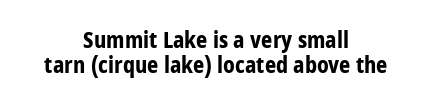
Very little white space separates one row of letters from the next. Emphasis by weight is at full strength: bold. In CSS terms this would be text-align: center. Words float on clear page, feet unadorned. In terms of letterspacing, this is plain default setting.
